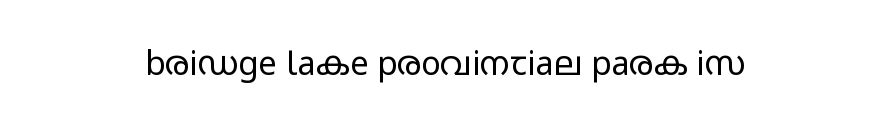
The image shows 33 px regular-weight, wide sans-serif type, upright; set centered, normal letter spacing, not underlined; low stroke contrast and a medium x-height.
